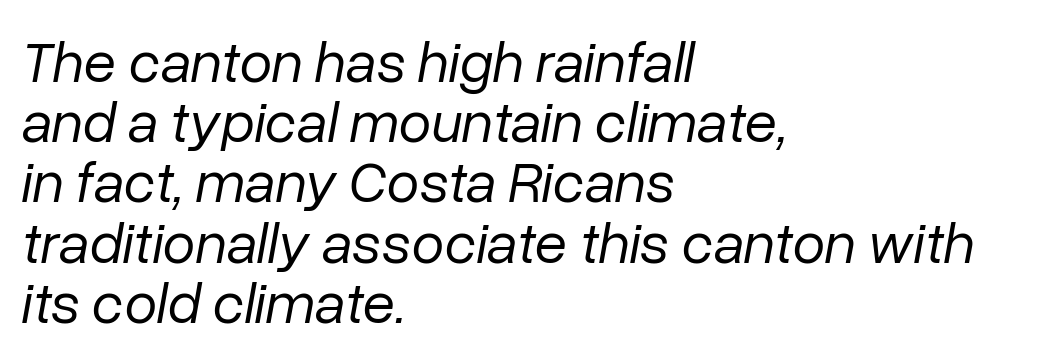
{"italic": "yes", "lean": "right", "slant_degrees": 10, "bold": "no", "weight": "regular", "width": "normal", "stroke_contrast": "low", "x_height": "medium", "monospaced": "no", "underline": "no", "align": "left", "line_spacing": "tight", "line_spacing_ratio": 1.02, "letter_spacing": "normal", "letter_spacing_em": 0.0, "glyph_px": 59}
